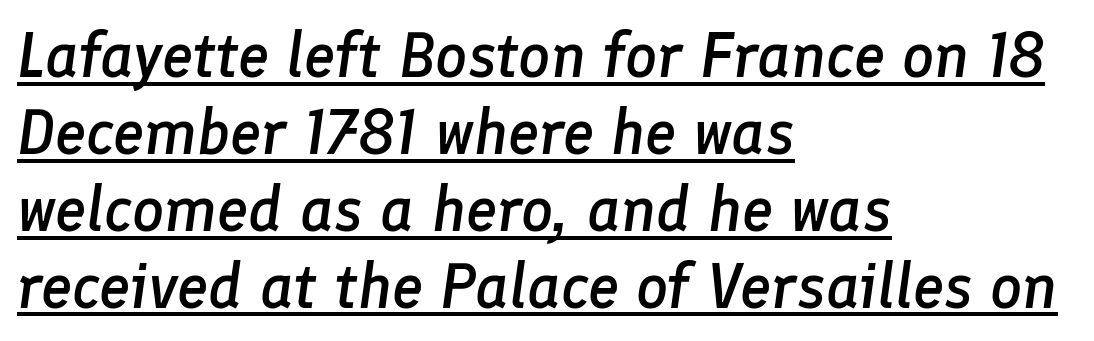
Visually the block forms a straight wall on the left and a jagged coastline on the right. Strokes here are thickened, but only to semibold level. These lines are rendered in a variable-pitch font. Default kerning and tracking; the words read as compact shapes.
